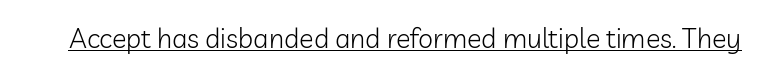
Q: Is the text bold? A: No.
Q: Is the text italic (slanted)? A: No, it is upright.
Q: Is the text underlined? A: Yes.
Q: Is the spacing between letters normal or unusually wide? A: Normal.
